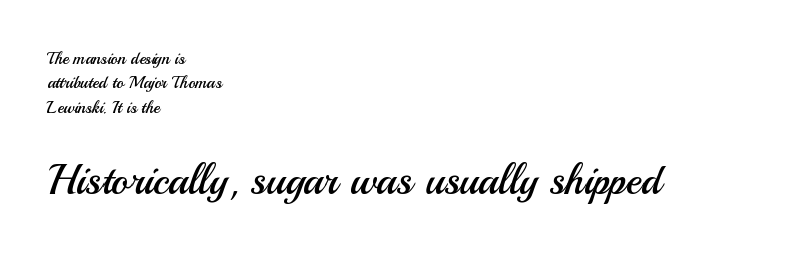
Q: Is the text bold? A: No.
Q: Is the text italic (slanted)? A: Yes.
Q: Is the typeface a serif or a sans-serif typeface? A: Sans-serif.
Q: Is the text underlined? A: No.
Q: How is the paragraph aligned? A: Left-aligned.
Q: Is the spacing between letters normal or unusually wide? A: Normal.
Q: Is the spacing between lines tight, normal or loose? A: Normal.
Q: Which block of text is set in a larger size, the first (top) or the second (bottom)? A: The second (bottom) one.
Q: Width (condensed, normal, or wide)? A: Normal.
Q: Stroke contrast? A: Medium.
Q: x-height? A: Small.
Q: Monospaced? A: No.
